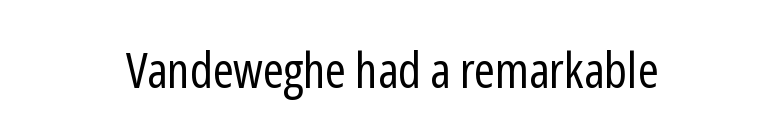
The letters advance in unequal steps, a hallmark of proportional type. Leftover space on each line is divided equally before and after the words. A bare baseline throughout the passage. Is the letter spacing exaggerated? No — it looks like the ordinary default.
